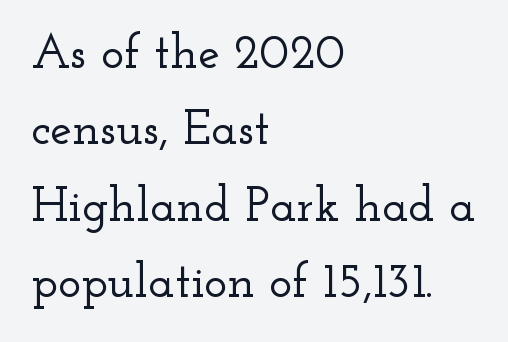
The image shows 49 px wide serif type, upright; set left-aligned, normal line spacing (1.56x), normal letter spacing, not underlined; low stroke contrast and a small x-height.
